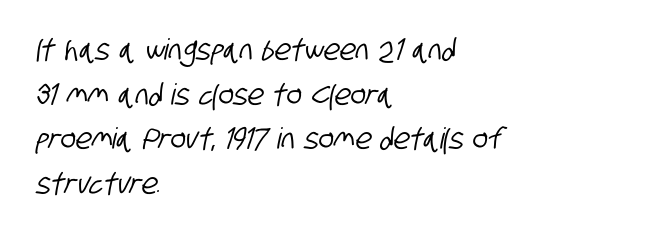
Check the space under the baseline: it is left empty. Note the varied advance widths — an 'i' is clearly narrower than an 'm'. Classification — sans serif. The letters sit at their default tracking, neither squeezed nor spread. If you drew a ruler down the left edge, every line would touch it.
